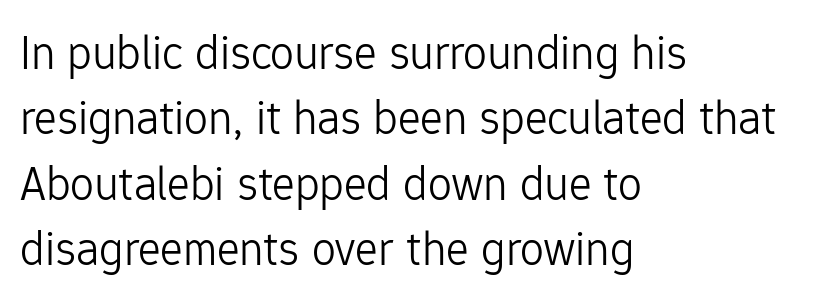
Q: Is the text bold? A: No.
Q: Is the text italic (slanted)? A: No, it is upright.
Q: Is the typeface a serif or a sans-serif typeface? A: Sans-serif.
Q: Is the text underlined? A: No.
Q: How is the paragraph aligned? A: Left-aligned.
Q: Is the spacing between letters normal or unusually wide? A: Normal.
Q: Is the spacing between lines tight, normal or loose? A: Normal.
Q: Width (condensed, normal, or wide)? A: Normal.
Q: Stroke contrast? A: Low.
Q: x-height? A: Medium.
Q: Monospaced? A: No.
